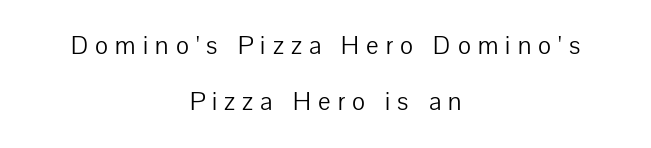
The letters are spread apart with noticeably loose tracking. This sample trades compactness for vertical openness between lines. Beneath every word, the page is bare. The lines in this sample share a center point and differ in where they start and stop.
